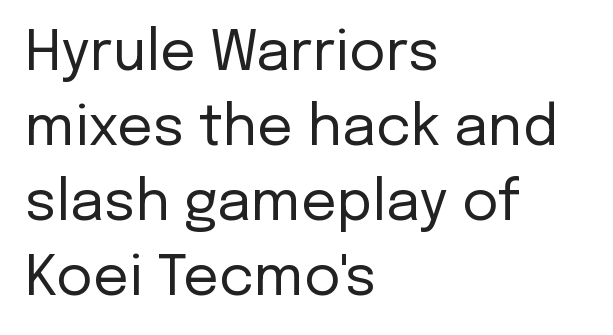
Q: Is the text bold? A: No.
Q: Is the text italic (slanted)? A: No, it is upright.
Q: Is the typeface a serif or a sans-serif typeface? A: Sans-serif.
Q: Is the text underlined? A: No.
Q: How is the paragraph aligned? A: Left-aligned.
Q: Is the spacing between letters normal or unusually wide? A: Normal.
Q: Is the spacing between lines tight, normal or loose? A: Normal.
Q: Width (condensed, normal, or wide)? A: Normal.
Q: Stroke contrast? A: Low.
Q: x-height? A: Medium.
Q: Monospaced? A: No.
